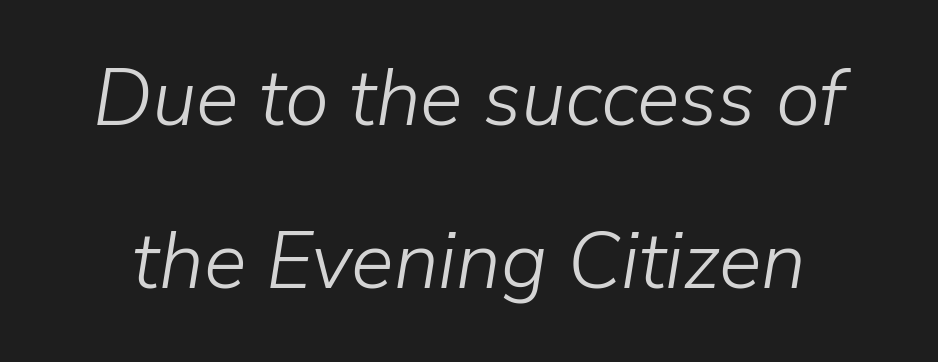
Q: Is the text bold? A: No.
Q: Is the text italic (slanted)? A: Yes, it leans right by about 9 degrees.
Q: Is the text underlined? A: No.
Q: Is the spacing between letters normal or unusually wide? A: Normal.
Q: Is the spacing between lines tight, normal or loose? A: Loose.
Q: Width (condensed, normal, or wide)? A: Normal.
Q: Stroke contrast? A: Low.
Q: x-height? A: Medium.
Q: Monospaced? A: No.
